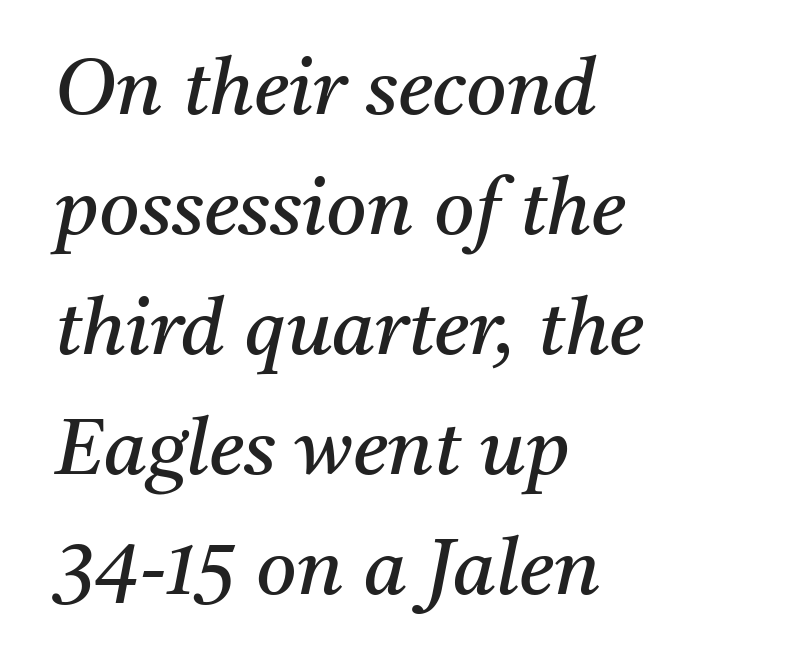
The image shows 78 px regular-weight serif type, italic (leaning right); set left-aligned, normal line spacing (1.54x), normal letter spacing, not underlined; medium stroke contrast and a medium x-height.
